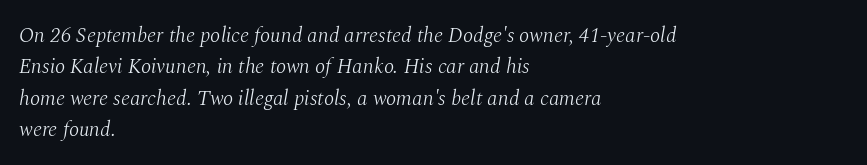
The image shows 21 px text type, italic (leaning right); set left-aligned, normal line spacing (1.49x), normal letter spacing, not underlined.
